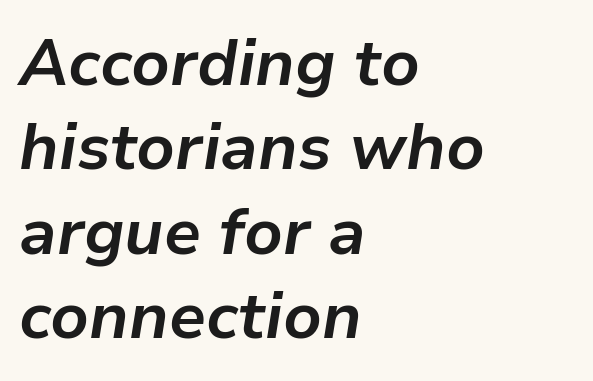
{"italic": "yes", "lean": "right", "slant_degrees": 9, "bold": "yes", "weight": "bold", "width": "normal", "stroke_contrast": "low", "x_height": "medium", "monospaced": "no", "underline": "no", "align": "left", "line_spacing": "normal", "line_spacing_ratio": 1.3, "letter_spacing": "normal", "letter_spacing_em": 0.0, "glyph_px": 65}
